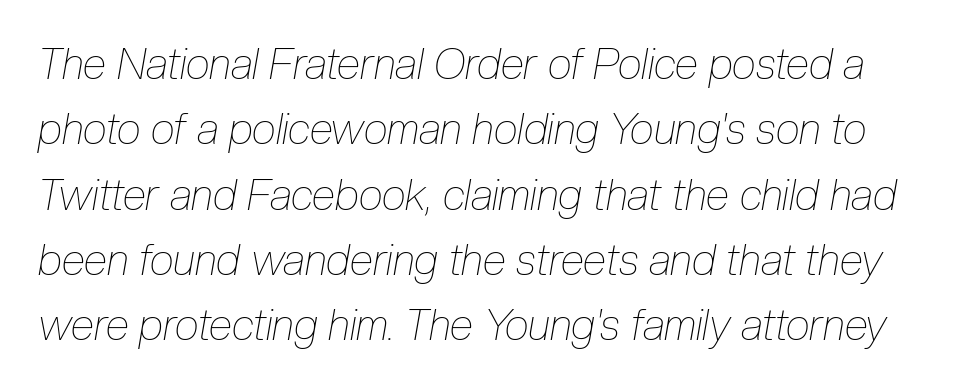
{"italic": "yes", "lean": "right", "slant_degrees": 10, "bold": "no", "weight": "thin", "width": "condensed", "stroke_contrast": "low", "x_height": "medium", "monospaced": "no", "underline": "no", "line_spacing": "normal", "line_spacing_ratio": 1.52, "letter_spacing": "normal", "letter_spacing_em": 0.0, "glyph_px": 43}
